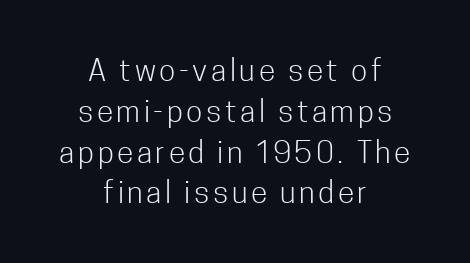
The image shows 30 px light, condensed sans-serif type, upright; set centered, normal line spacing (1.36x), not underlined; low stroke contrast and a medium x-height.
